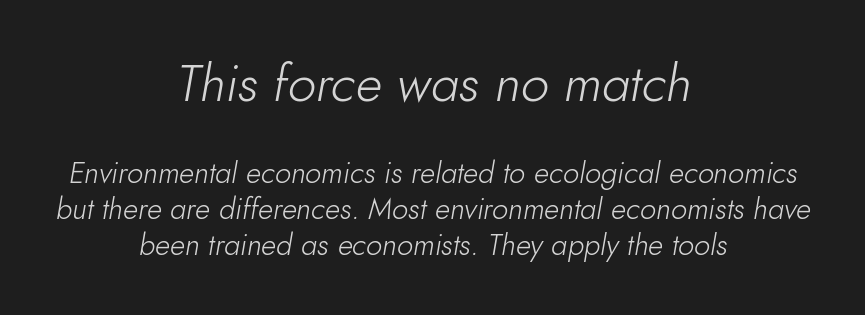
Q: Is the text bold? A: No.
Q: Is the text italic (slanted)? A: Yes, it leans right by about 10 degrees.
Q: Is the text underlined? A: No.
Q: How is the paragraph aligned? A: Centered.
Q: Is the spacing between letters normal or unusually wide? A: Normal.
Q: Is the spacing between lines tight, normal or loose? A: Normal.
Q: Which block of text is set in a larger size, the first (top) or the second (bottom)? A: The first (top) one.
Q: Width (condensed, normal, or wide)? A: Normal.
Q: Stroke contrast? A: Low.
Q: x-height? A: Small.
Q: Monospaced? A: No.
